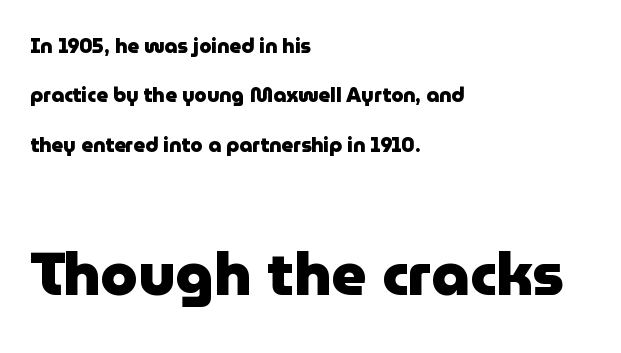
{"serif": "no", "italic": "no", "bold": "yes", "weight": "heavy", "width": "normal", "stroke_contrast": "low", "x_height": "medium", "monospaced": "no", "underline": "no", "align": "left", "line_spacing": "loose", "line_spacing_ratio": 2.47, "letter_spacing": "normal", "letter_spacing_em": 0.0, "larger_block": "second", "size_ratio": 3.0, "glyph_px": 60}
